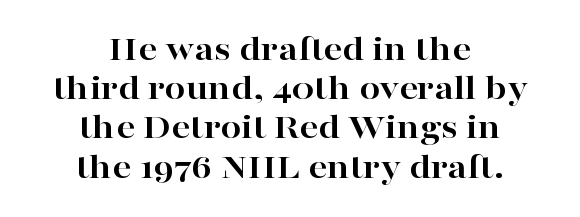
{"serif": "yes", "italic": "no", "bold": "yes", "weight": "bold", "width": "wide", "stroke_contrast": "high", "x_height": "medium", "monospaced": "no", "underline": "no", "align": "center", "line_spacing": "tight", "line_spacing_ratio": 1.06, "letter_spacing": "normal", "letter_spacing_em": 0.0, "glyph_px": 37}
